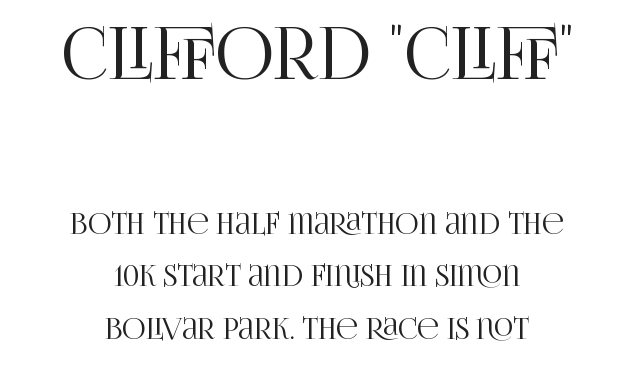
{"serif": "yes", "italic": "no", "width": "condensed", "stroke_contrast": "high", "x_height": "large", "monospaced": "no", "underline": "no", "align": "center", "line_spacing_ratio": 1.81, "letter_spacing": "normal", "letter_spacing_em": 0.0, "larger_block": "first", "size_ratio": 2.48, "glyph_px": 72}
